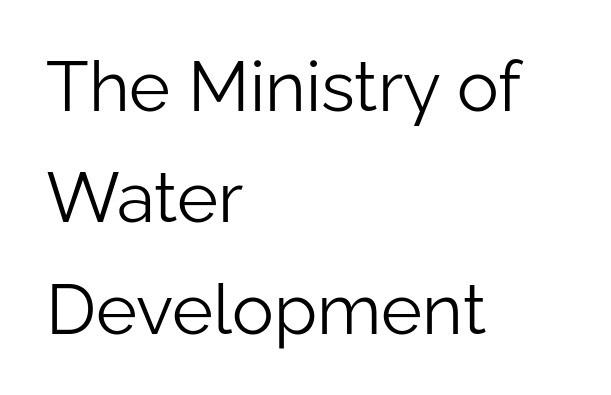
{"serif": "no", "italic": "no", "bold": "no", "weight": "light", "width": "normal", "stroke_contrast": "low", "x_height": "medium", "monospaced": "no", "underline": "no", "align": "left", "line_spacing": "normal", "line_spacing_ratio": 1.59, "letter_spacing": "normal", "letter_spacing_em": 0.0, "glyph_px": 70}
